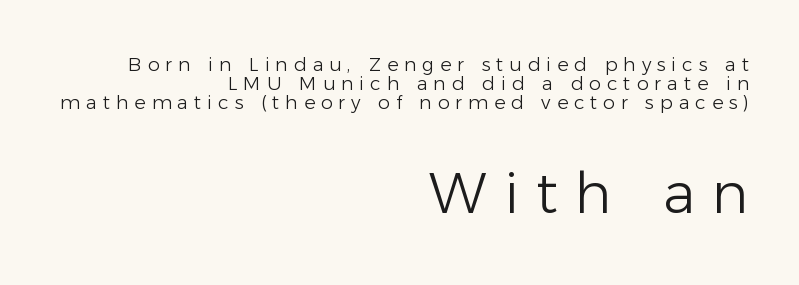
The face looks like a standard text weight, possibly lighter. Look at the glyph heights: the lower group is clearly the bigger setting. A typesetter would call this heavily tracked-out type. The passage is arranged like a letterhead date or caption credit — flush right. The passage shown is typeset with a sans-serif family. Plain, unruled lines of type.
